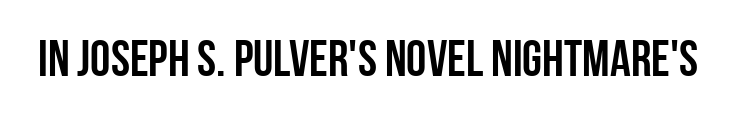
{"serif": "no", "italic": "no", "width": "condensed", "stroke_contrast": "low", "x_height": "large", "monospaced": "no", "underline": "no", "letter_spacing": "normal", "letter_spacing_em": 0.0, "glyph_px": 51}
